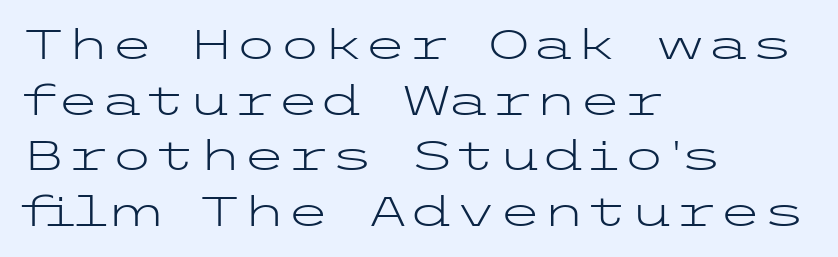
{"serif": "no", "italic": "no", "bold": "no", "weight": "light", "width": "wide", "stroke_contrast": "low", "x_height": "medium", "underline": "no", "align": "left", "line_spacing": "normal", "line_spacing_ratio": 1.39, "letter_spacing": "normal", "letter_spacing_em": 0.0, "glyph_px": 40}
